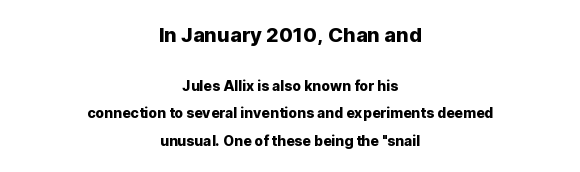
The foot of each line stays bare and open. A centered setting, common on invitations and titles, is used for this passage. The passage shown begins with its larger block and ends with its smaller one. The tracking reads as untouched default to a designer's eye.
